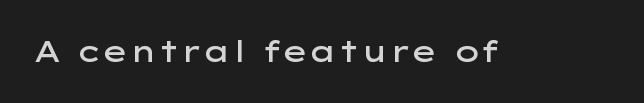
{"serif": "no", "italic": "no", "bold": "semi", "weight": "semibold", "width": "wide", "stroke_contrast": "low", "x_height": "medium", "monospaced": "no", "underline": "no", "letter_spacing": "normal", "letter_spacing_em": 0.0, "glyph_px": 29}
